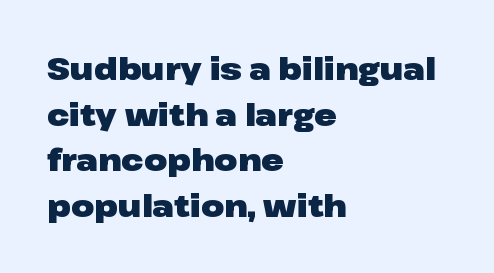
{"serif": "no", "italic": "no", "bold": "yes", "weight": "heavy", "width": "wide", "stroke_contrast": "low", "x_height": "medium", "monospaced": "no", "underline": "no", "align": "left", "line_spacing": "normal", "line_spacing_ratio": 1.52, "letter_spacing": "normal", "letter_spacing_em": 0.0, "glyph_px": 30}
